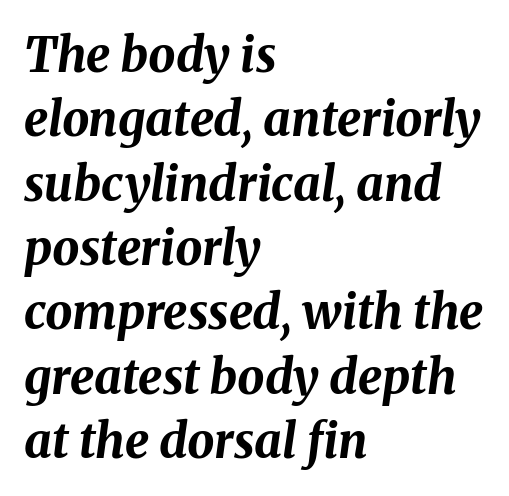
Q: Is the text bold? A: Yes.
Q: Is the text italic (slanted)? A: Yes, it leans right by about 8 degrees.
Q: Is the text underlined? A: No.
Q: How is the paragraph aligned? A: Left-aligned.
Q: Is the spacing between letters normal or unusually wide? A: Normal.
Q: Is the spacing between lines tight, normal or loose? A: Normal.
Q: Width (condensed, normal, or wide)? A: Normal.
Q: Stroke contrast? A: Medium.
Q: x-height? A: Medium.
Q: Monospaced? A: No.
